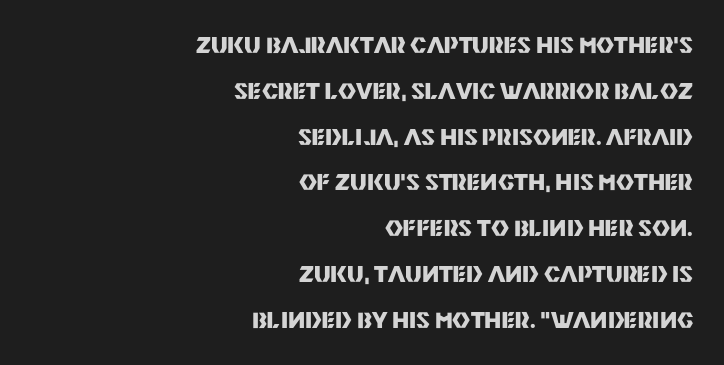
Q: Is the text bold? A: Yes.
Q: Is the text italic (slanted)? A: No, it is upright.
Q: Is the text underlined? A: No.
Q: How is the paragraph aligned? A: Right-aligned.
Q: Is the spacing between letters normal or unusually wide? A: Normal.
Q: Is the spacing between lines tight, normal or loose? A: Loose.
